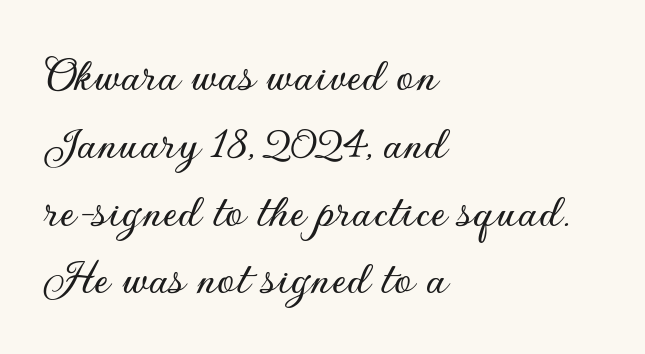
The image shows 51 px sans-serif type; set left-aligned, normal line spacing (1.33x), normal letter spacing, not underlined; low stroke contrast and a small x-height.
